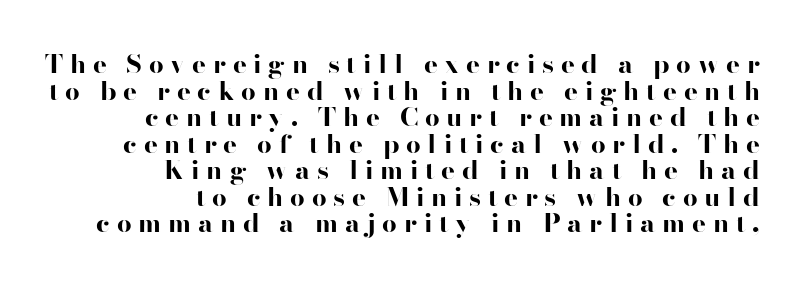
{"italic": "no", "bold": "yes", "underline": "no", "align": "right", "line_spacing": "tight", "line_spacing_ratio": 1.02, "letter_spacing": "wide", "letter_spacing_em": 0.26, "glyph_px": 26}
